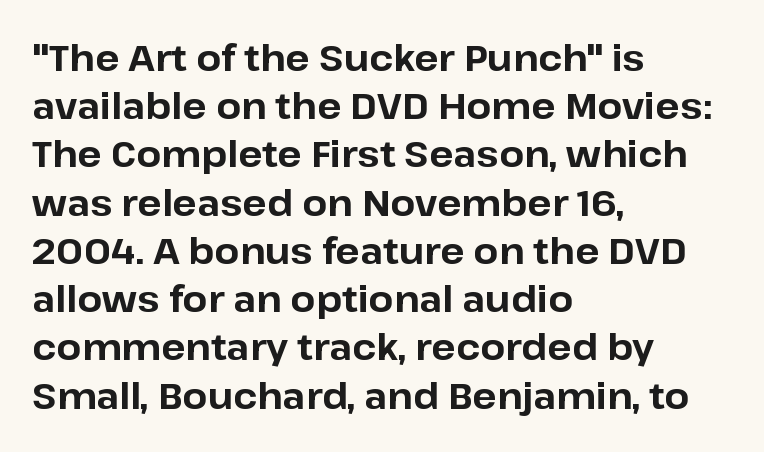
The image shows 36 px bold sans-serif type, upright; set left-aligned, normal line spacing (1.34x), normal letter spacing, not underlined; low stroke contrast and a medium x-height.
